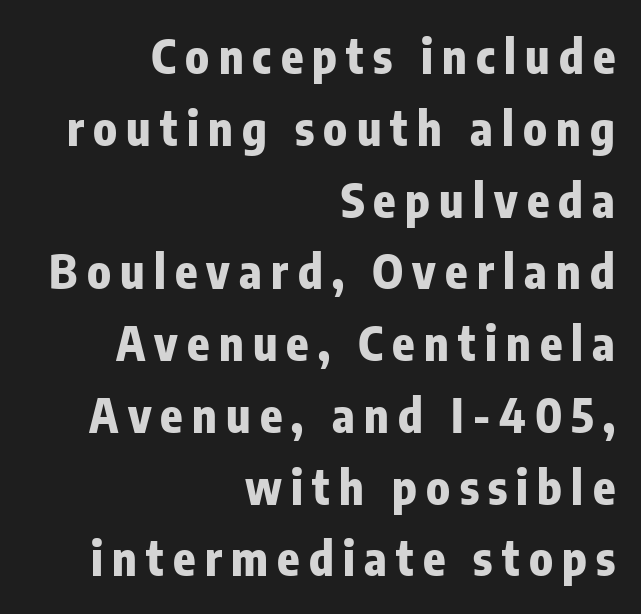
The image shows 46 px heavy, condensed sans-serif type, upright; set right-aligned, normal line spacing (1.56x), unusually wide letter spacing (+0.2 em), not underlined; low stroke contrast and a medium x-height.
